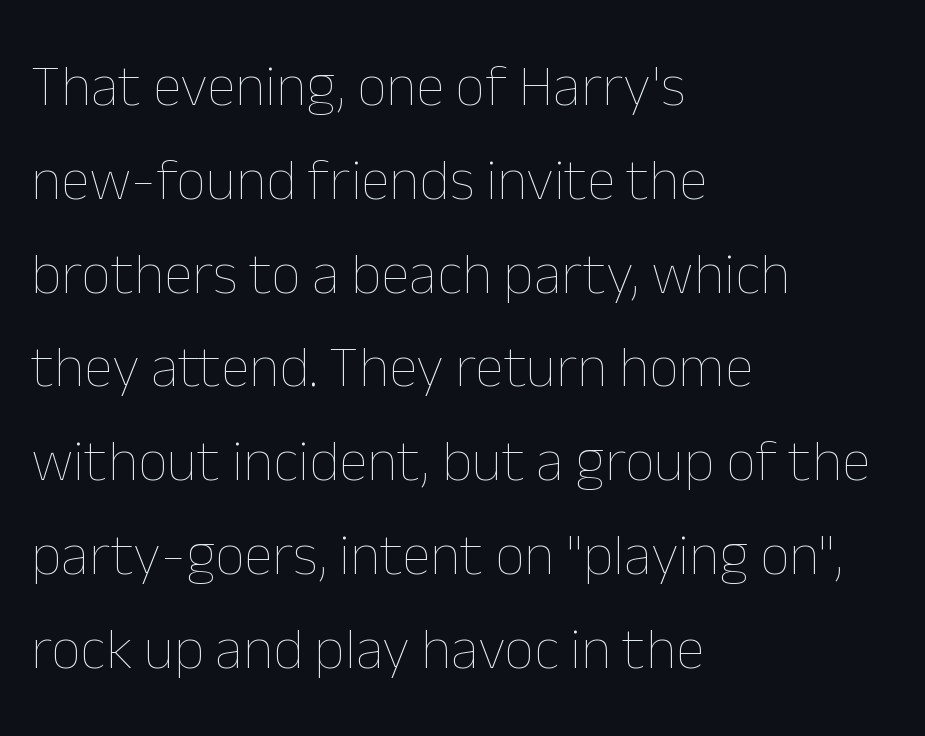
The image shows 59 px thin type, upright; set left-aligned, normal line spacing (1.59x), normal letter spacing, not underlined; low stroke contrast and a medium x-height.
